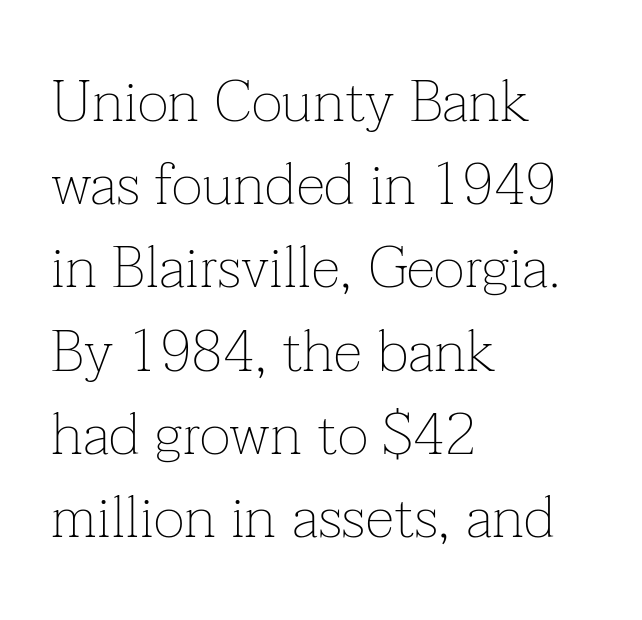
The image shows 59 px thin serif type, upright; set left-aligned, normal line spacing (1.41x), normal letter spacing, not underlined; low stroke contrast and a medium x-height.
